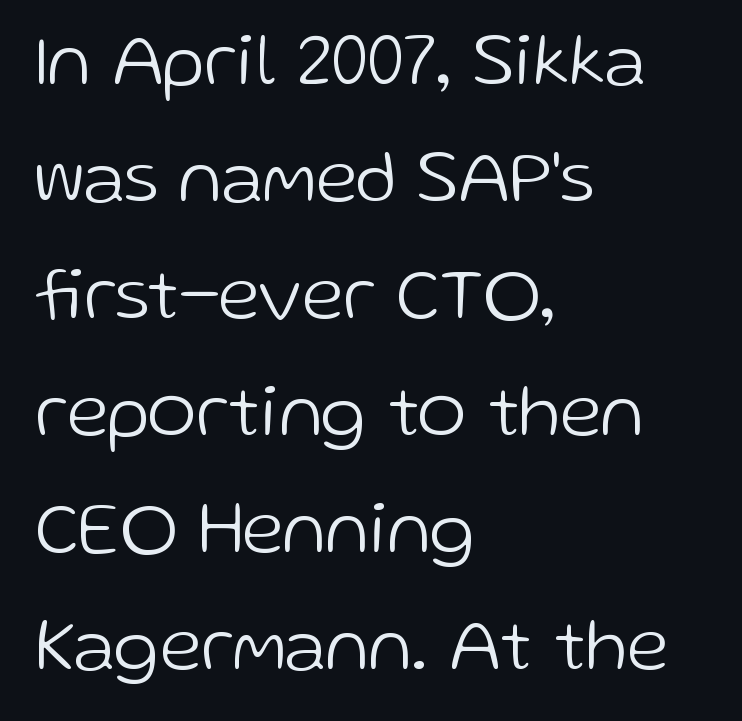
{"serif": "no", "italic": "no", "bold": "no", "weight": "light", "width": "normal", "stroke_contrast": "low", "x_height": "medium", "monospaced": "no", "underline": "no", "align": "left", "line_spacing": "normal", "line_spacing_ratio": 1.58, "letter_spacing": "normal", "letter_spacing_em": 0.0, "glyph_px": 74}
